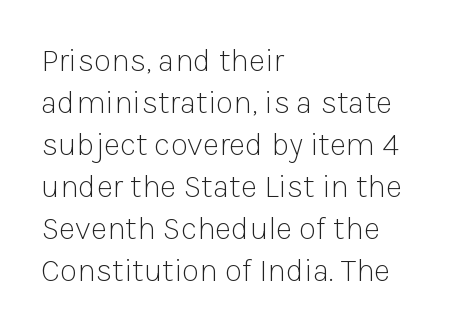
The image shows 32 px light sans-serif type, upright; set left-aligned, normal line spacing (1.31x), normal letter spacing, not underlined; low stroke contrast and a medium x-height.
